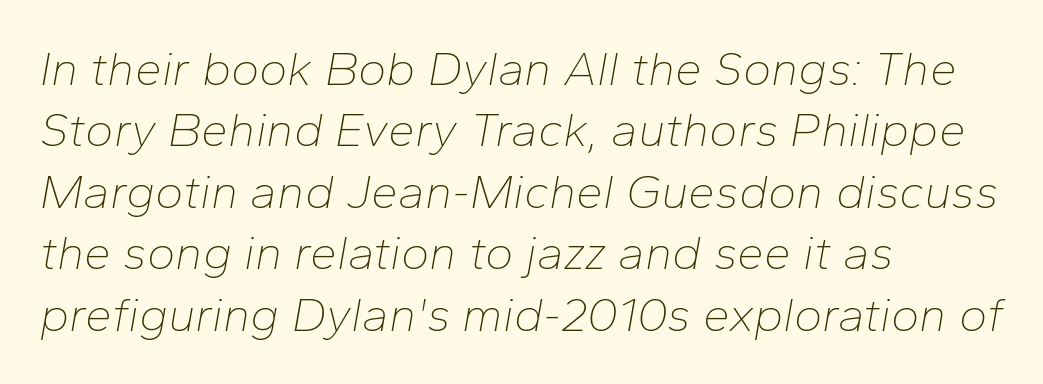
The image shows 48 px thin type, italic (leaning right); set left-aligned, normal line spacing (1.28x), normal letter spacing, not underlined; low stroke contrast and a medium x-height.
